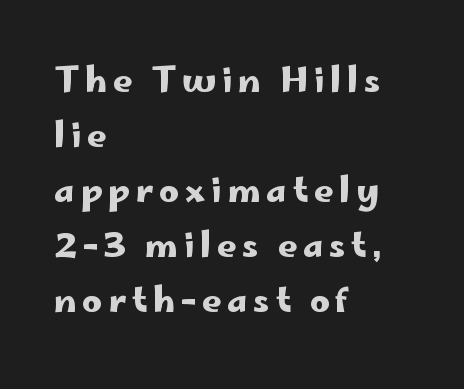
{"serif": "no", "italic": "no", "width": "wide", "stroke_contrast": "low", "x_height": "small", "monospaced": "no", "underline": "no", "align": "left", "line_spacing": "normal", "line_spacing_ratio": 1.62, "glyph_px": 34}
